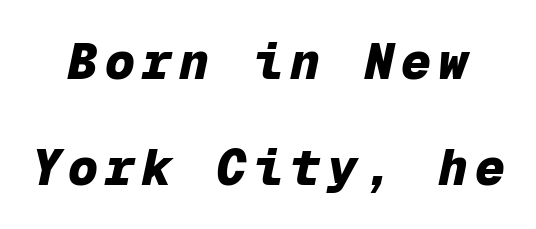
{"italic": "yes", "lean": "right", "slant_degrees": 12, "bold": "yes", "weight": "heavy", "width": "normal", "stroke_contrast": "low", "x_height": "medium", "monospaced": "yes", "underline": "no", "line_spacing": "loose", "line_spacing_ratio": 2.13, "glyph_px": 50}
